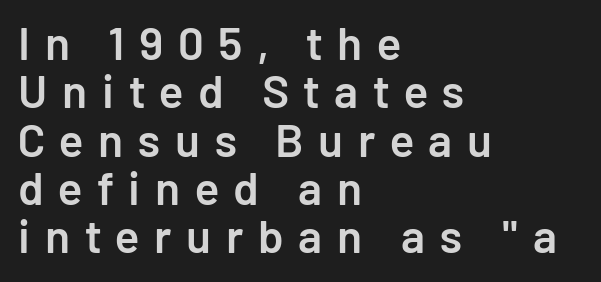
The image shows 46 px semibold sans-serif type, upright; set left-aligned, tight line spacing (1.05x), unusually wide letter spacing (+0.32 em), not underlined; low stroke contrast and a medium x-height.
